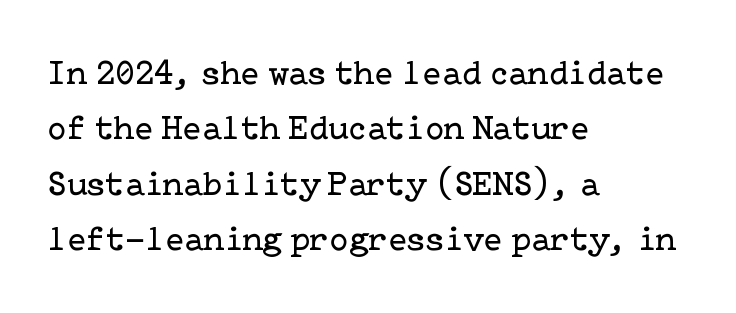
The image shows 35 px regular-weight serif type, upright; set left-aligned, normal line spacing (1.58x), normal letter spacing, not underlined; low stroke contrast and a medium x-height.
